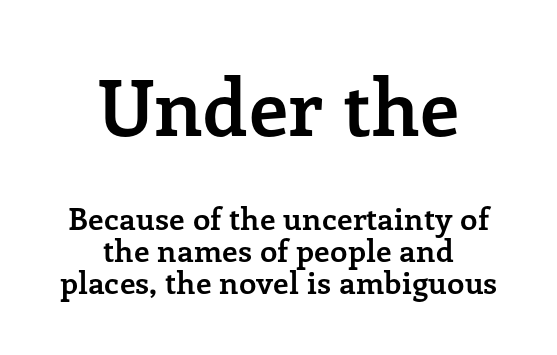
{"serif": "yes", "italic": "no", "bold": "yes", "weight": "semibold", "width": "normal", "stroke_contrast": "low", "x_height": "medium", "monospaced": "no", "underline": "no", "align": "center", "line_spacing": "tight", "line_spacing_ratio": 1.04, "letter_spacing": "normal", "letter_spacing_em": 0.0, "larger_block": "first", "size_ratio": 2.52, "glyph_px": 78}
